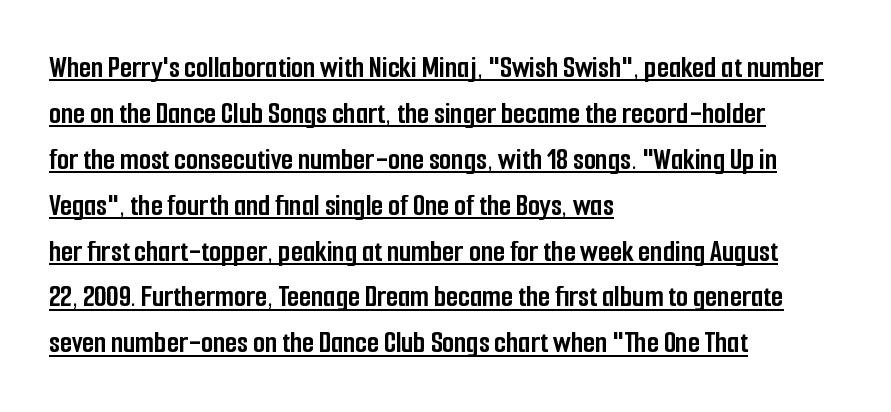
The string is rendered with underlining switched on. Tall strokes in this sample are plumb rather than angled. This sample has the flowing, uneven cadence of proportional lettering. Type style note: lacks serifs.
